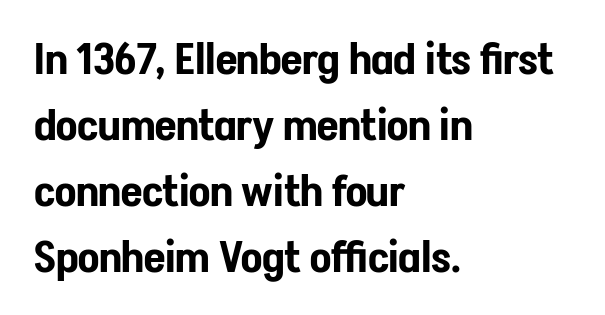
Whoever set this chose a conventional vertical rhythm. The letters carry no serifs — their stems end cleanly without finishing strokes. Every character sits straight up, as roman type does. Here the designer chose a conventional face with non-uniform glyph widths.
